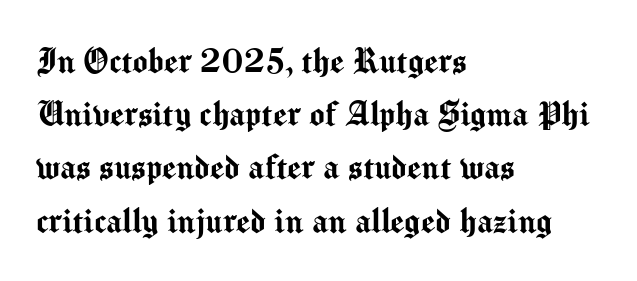
{"serif": "no", "italic": "no", "width": "normal", "stroke_contrast": "medium", "x_height": "medium", "monospaced": "no", "underline": "no", "align": "left", "line_spacing": "normal", "line_spacing_ratio": 1.33, "letter_spacing": "normal", "letter_spacing_em": 0.0, "glyph_px": 40}
